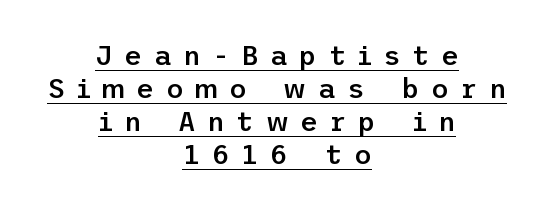
A somewhat darkened texture: the type is semibold rather than bold. A typographer would call this underscored text. Students, note that the glyphs here are deliberately spaced far apart. This sample is center-justified, so both line endings float freely.
